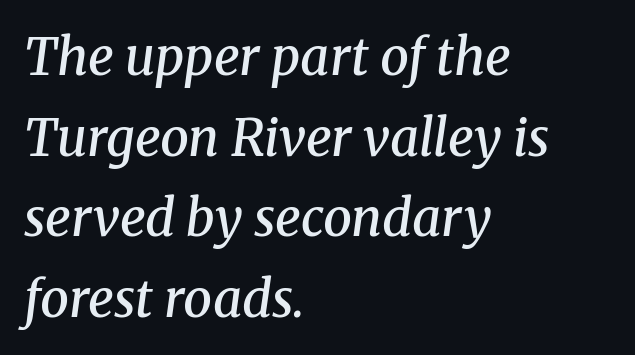
Q: Is the text bold? A: Semi-bold.
Q: Is the text italic (slanted)? A: Yes, it leans right by about 8 degrees.
Q: Is the typeface a serif or a sans-serif typeface? A: Serif.
Q: Is the text underlined? A: No.
Q: How is the paragraph aligned? A: Left-aligned.
Q: Is the spacing between letters normal or unusually wide? A: Normal.
Q: Is the spacing between lines tight, normal or loose? A: Normal.
Q: Width (condensed, normal, or wide)? A: Normal.
Q: Stroke contrast? A: Medium.
Q: x-height? A: Medium.
Q: Monospaced? A: No.
